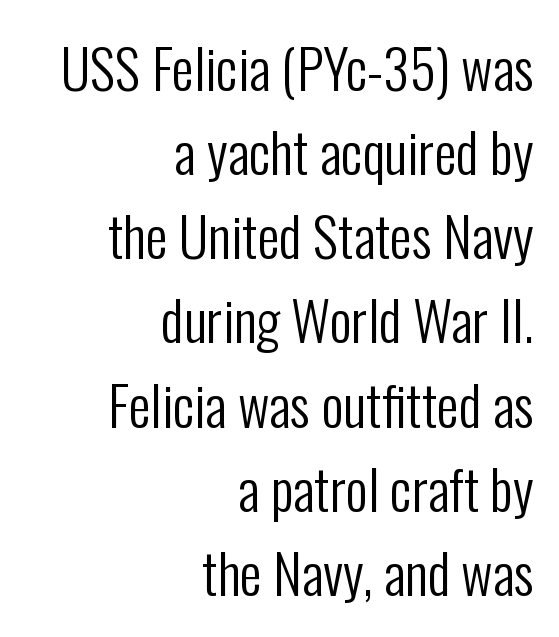
Between one letter and the next there's only the usual sliver of space. Are there feet on the stems? There aren't — it's a sans. Posture: vertical. Is the type heavy? It reads as light-to-regular instead.
